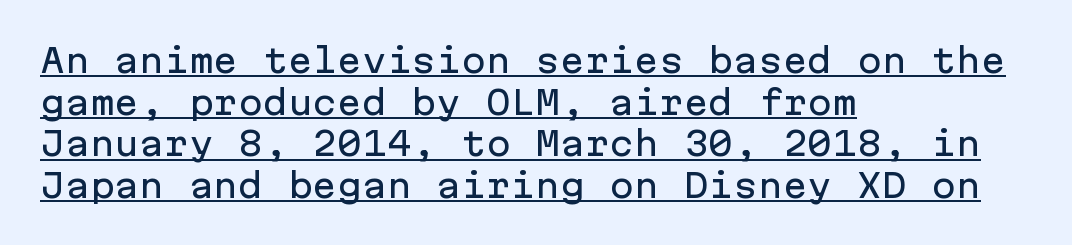
Every character here occupies the same horizontal width, giving the sample a typewriter-like rhythm. The passage shown is typeset with a sans-serif family. Unlike italic type, these characters show no tilt at all. The lettering is marked with a stroke running underneath it. Default kerning and tracking; the words read as compact shapes. Horizontal alignment here is leftward, the default for most running prose.
